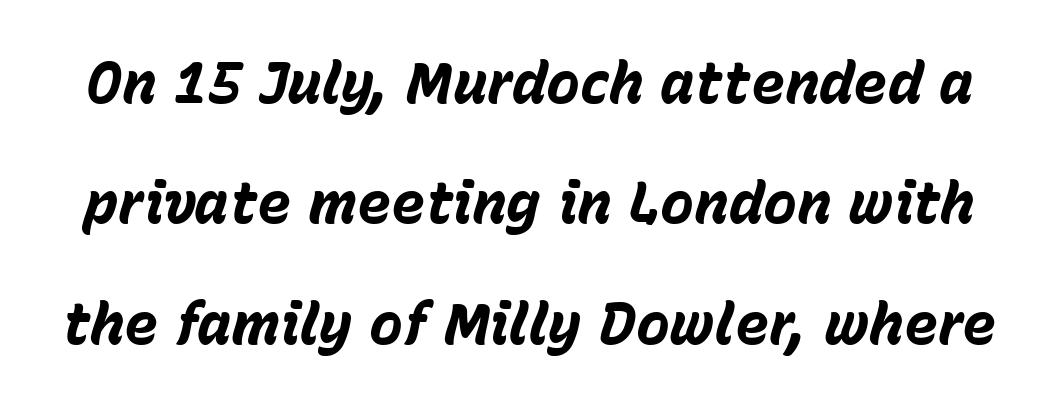
{"italic": "yes", "lean": "right", "slant_degrees": 15, "bold": "yes", "weight": "bold", "width": "normal", "stroke_contrast": "low", "x_height": "medium", "monospaced": "no", "underline": "no", "line_spacing": "loose", "line_spacing_ratio": 2.11, "letter_spacing": "normal", "letter_spacing_em": 0.0, "glyph_px": 57}
